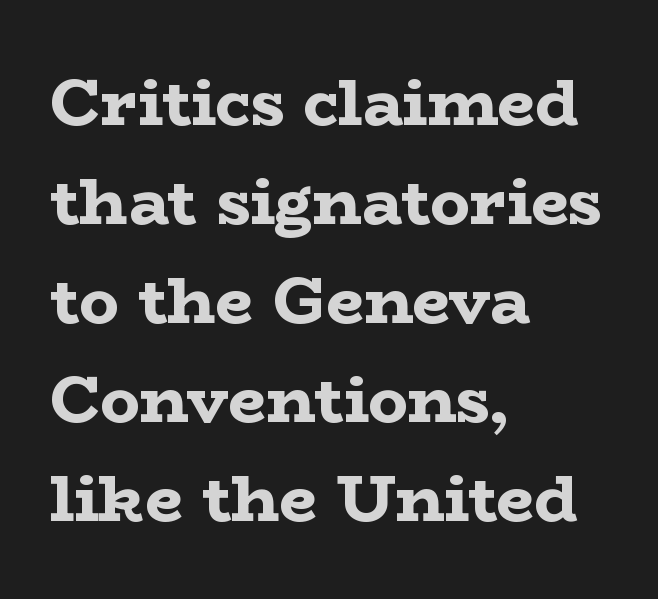
Q: Is the text bold? A: Yes.
Q: Is the text italic (slanted)? A: No, it is upright.
Q: Is the typeface a serif or a sans-serif typeface? A: Serif.
Q: Is the text underlined? A: No.
Q: How is the paragraph aligned? A: Left-aligned.
Q: Is the spacing between letters normal or unusually wide? A: Normal.
Q: Is the spacing between lines tight, normal or loose? A: Normal.
Q: Width (condensed, normal, or wide)? A: Wide.
Q: Stroke contrast? A: Low.
Q: x-height? A: Medium.
Q: Monospaced? A: No.
